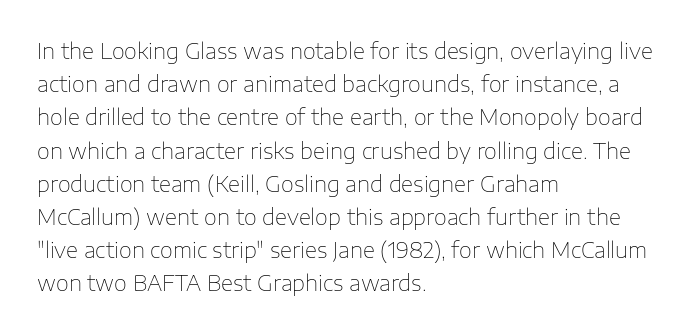
{"italic": "no", "bold": "no", "underline": "no", "align": "left", "line_spacing": "normal", "line_spacing_ratio": 1.58, "letter_spacing": "normal", "letter_spacing_em": 0.0, "glyph_px": 21}
